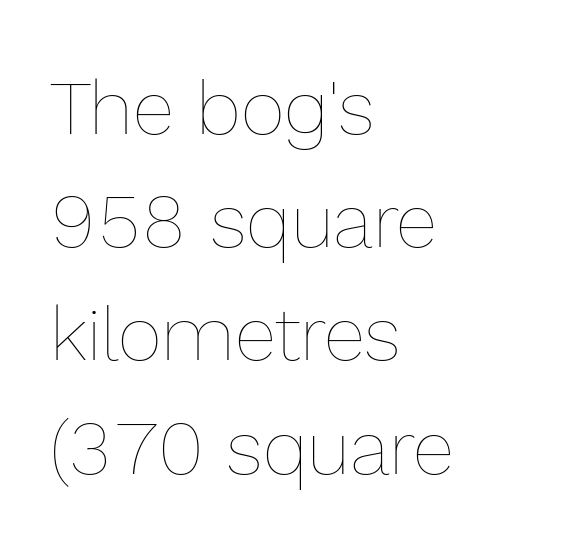
Q: Is the text bold? A: No.
Q: Is the text italic (slanted)? A: No, it is upright.
Q: Is the text underlined? A: No.
Q: How is the paragraph aligned? A: Left-aligned.
Q: Is the spacing between letters normal or unusually wide? A: Normal.
Q: Is the spacing between lines tight, normal or loose? A: Normal.
Q: Width (condensed, normal, or wide)? A: Normal.
Q: x-height? A: Medium.
Q: Monospaced? A: No.
